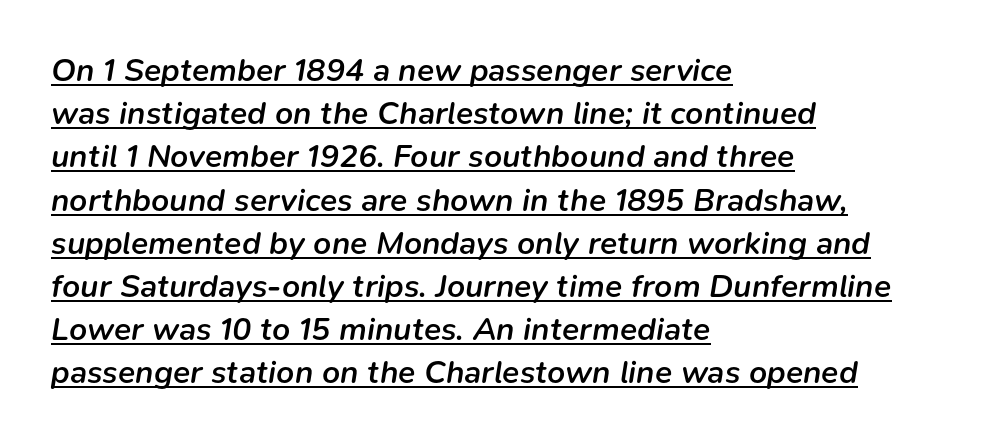
Q: Is the text bold? A: Semi-bold.
Q: Is the text italic (slanted)? A: Yes, it leans right by about 9 degrees.
Q: Is the text underlined? A: Yes.
Q: How is the paragraph aligned? A: Left-aligned.
Q: Is the spacing between letters normal or unusually wide? A: Normal.
Q: Is the spacing between lines tight, normal or loose? A: Normal.
Q: Width (condensed, normal, or wide)? A: Normal.
Q: Stroke contrast? A: Low.
Q: x-height? A: Medium.
Q: Monospaced? A: No.
